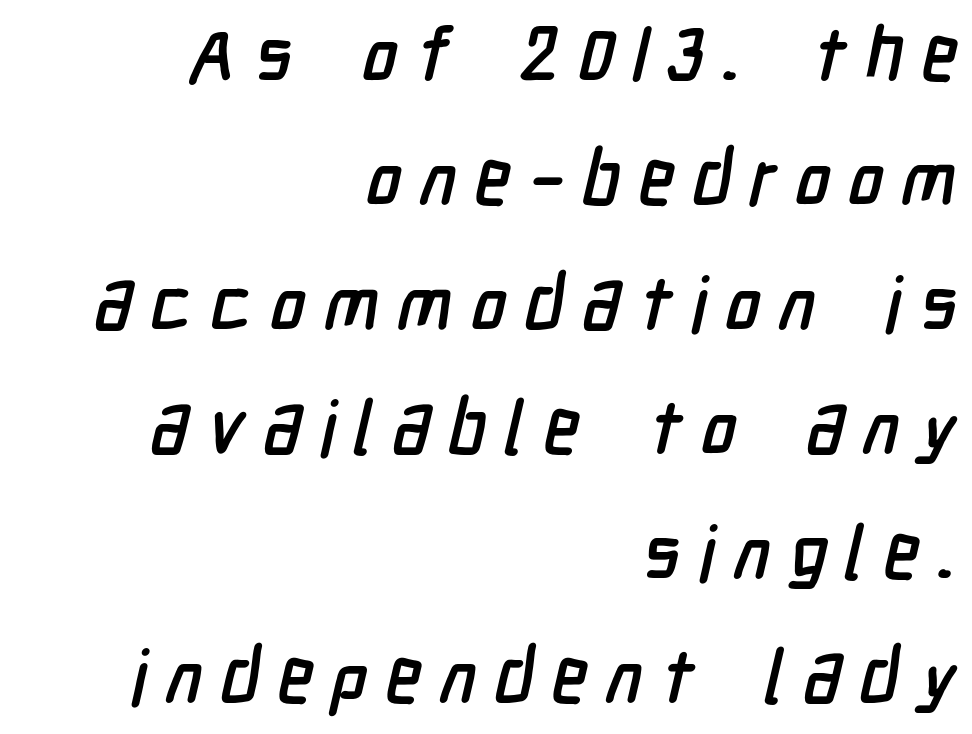
Q: Is the typeface a serif or a sans-serif typeface? A: Sans-serif.
Q: Is the text underlined? A: No.
Q: How is the paragraph aligned? A: Right-aligned.
Q: Is the spacing between letters normal or unusually wide? A: Unusually wide.
Q: Is the spacing between lines tight, normal or loose? A: Normal.
Q: Width (condensed, normal, or wide)? A: Condensed.
Q: Stroke contrast? A: Low.
Q: x-height? A: Medium.
Q: Monospaced? A: No.
